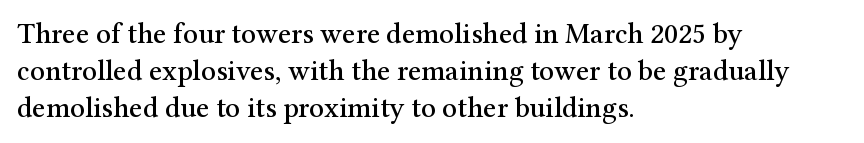
The letters carry serifs — small finishing strokes at the ends of their stems. The type sits square on the baseline with zero lean. The foot of each line stays bare and open. The tracking reads as untouched default to a designer's eye. The setting favours the left margin, as ordinary paragraphs usually do. In terms of leading, this rendering sits right in the middle.
